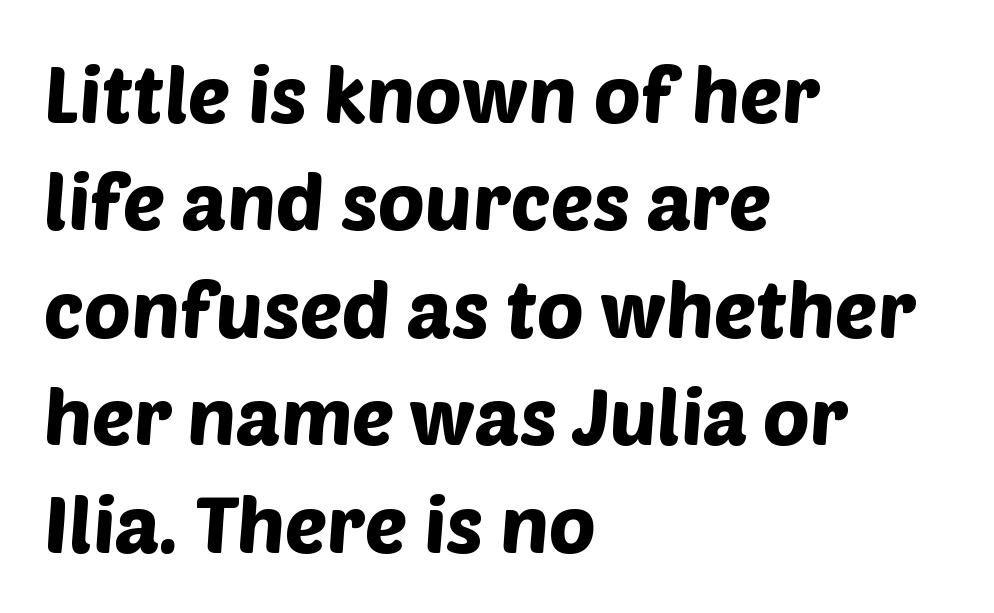
Q: Is the typeface a serif or a sans-serif typeface? A: Sans-serif.
Q: Is the text underlined? A: No.
Q: How is the paragraph aligned? A: Left-aligned.
Q: Is the spacing between letters normal or unusually wide? A: Normal.
Q: Is the spacing between lines tight, normal or loose? A: Normal.
Q: Width (condensed, normal, or wide)? A: Normal.
Q: Stroke contrast? A: Low.
Q: x-height? A: Large.
Q: Monospaced? A: No.
